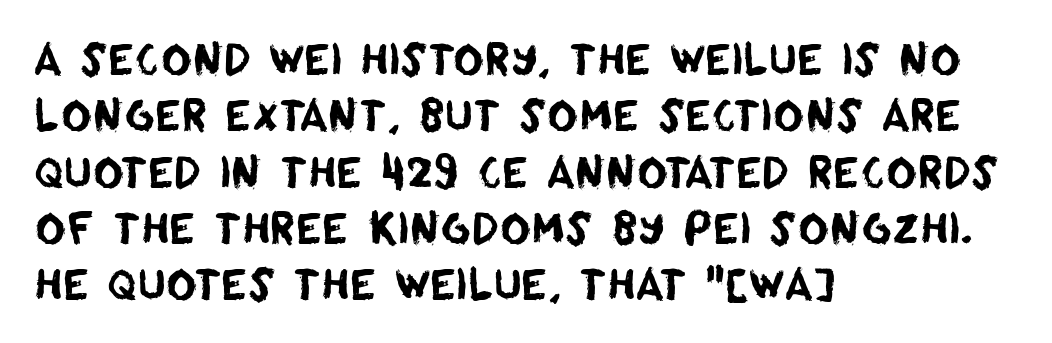
Q: Is the typeface a serif or a sans-serif typeface? A: Sans-serif.
Q: Is the text underlined? A: No.
Q: How is the paragraph aligned? A: Left-aligned.
Q: Is the spacing between letters normal or unusually wide? A: Normal.
Q: Is the spacing between lines tight, normal or loose? A: Normal.
Q: Width (condensed, normal, or wide)? A: Normal.
Q: Stroke contrast? A: Low.
Q: x-height? A: Large.
Q: Monospaced? A: No.
